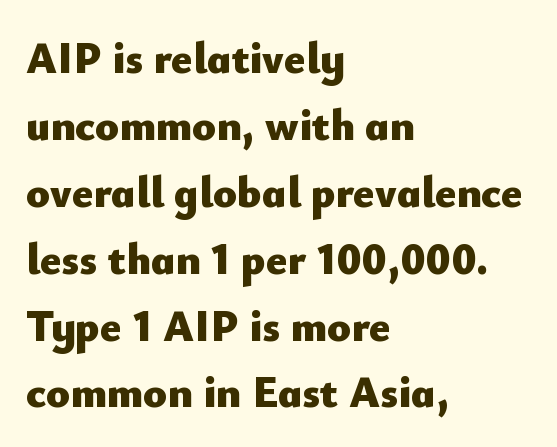
The image shows 44 px heavy sans-serif type, upright; set left-aligned, normal line spacing (1.52x), normal letter spacing, not underlined; low stroke contrast and a small x-height.
